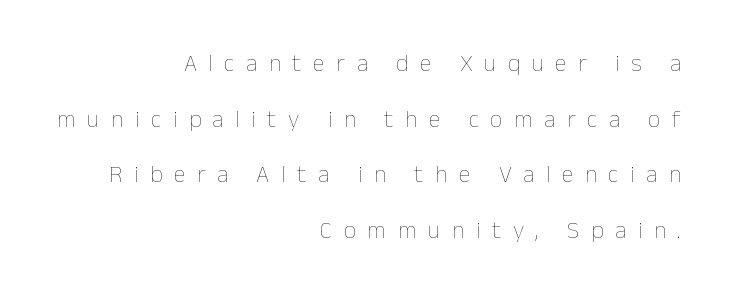
{"italic": "no", "bold": "no", "underline": "no", "align": "right", "line_spacing": "loose", "line_spacing_ratio": 2.32, "letter_spacing": "wide", "letter_spacing_em": 0.48, "glyph_px": 24}
